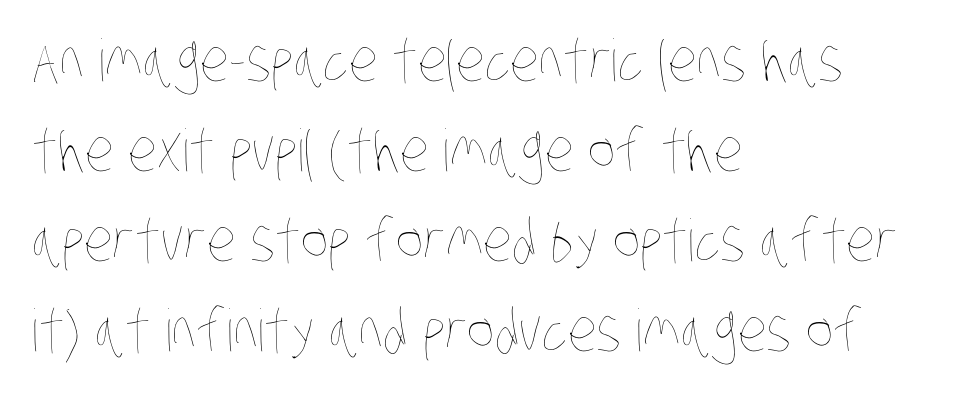
Q: Is the text bold? A: No.
Q: Is the text underlined? A: No.
Q: How is the paragraph aligned? A: Left-aligned.
Q: Is the spacing between letters normal or unusually wide? A: Normal.
Q: Is the spacing between lines tight, normal or loose? A: Normal.
Q: Width (condensed, normal, or wide)? A: Condensed.
Q: Stroke contrast? A: Low.
Q: x-height? A: Large.
Q: Monospaced? A: No.
